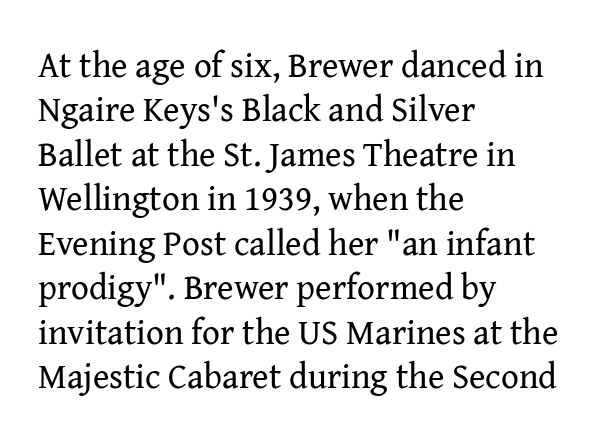
Q: Is the text bold? A: No.
Q: Is the text italic (slanted)? A: No, it is upright.
Q: Is the typeface a serif or a sans-serif typeface? A: Serif.
Q: Is the text underlined? A: No.
Q: How is the paragraph aligned? A: Left-aligned.
Q: Is the spacing between letters normal or unusually wide? A: Normal.
Q: Is the spacing between lines tight, normal or loose? A: Normal.
Q: Width (condensed, normal, or wide)? A: Normal.
Q: Stroke contrast? A: Medium.
Q: x-height? A: Medium.
Q: Monospaced? A: No.
